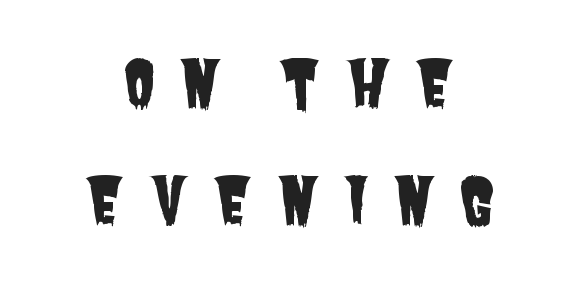
Q: Is the typeface a serif or a sans-serif typeface? A: Sans-serif.
Q: Is the text underlined? A: No.
Q: How is the paragraph aligned? A: Centered.
Q: Is the spacing between letters normal or unusually wide? A: Unusually wide.
Q: Width (condensed, normal, or wide)? A: Condensed.
Q: Stroke contrast? A: Low.
Q: x-height? A: Large.
Q: Monospaced? A: No.
